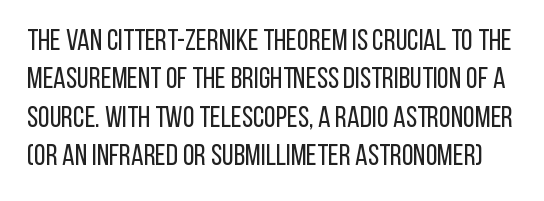
Q: Is the text bold? A: No.
Q: Is the text italic (slanted)? A: No, it is upright.
Q: Is the typeface a serif or a sans-serif typeface? A: Sans-serif.
Q: Is the text underlined? A: No.
Q: Is the spacing between letters normal or unusually wide? A: Normal.
Q: Is the spacing between lines tight, normal or loose? A: Normal.
Q: Width (condensed, normal, or wide)? A: Condensed.
Q: Stroke contrast? A: Low.
Q: x-height? A: Large.
Q: Monospaced? A: No.
